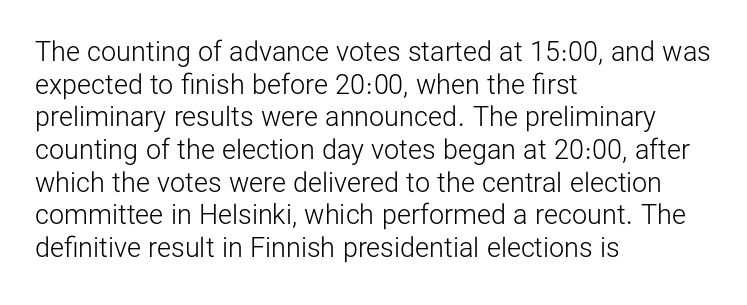
Q: Is the text bold? A: No.
Q: Is the text italic (slanted)? A: No, it is upright.
Q: Is the text underlined? A: No.
Q: How is the paragraph aligned? A: Left-aligned.
Q: Is the spacing between letters normal or unusually wide? A: Normal.
